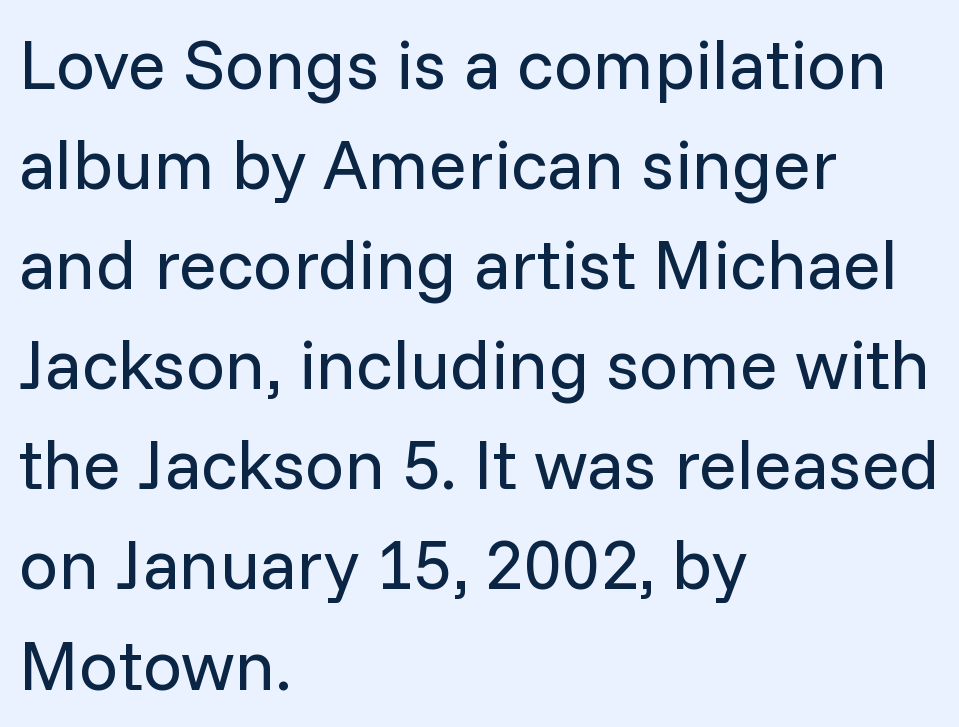
{"serif": "no", "italic": "no", "bold": "no", "weight": "regular", "width": "normal", "stroke_contrast": "low", "x_height": "medium", "monospaced": "no", "underline": "no", "align": "left", "line_spacing": "normal", "line_spacing_ratio": 1.43, "letter_spacing": "normal", "letter_spacing_em": 0.0, "glyph_px": 70}
